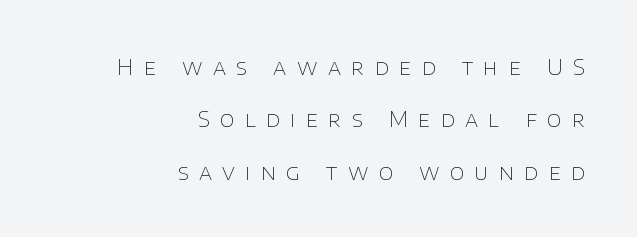
The image shows 22 px text type, upright; set right-aligned, loose line spacing (2.38x), unusually wide letter spacing (+0.47 em), not underlined.
